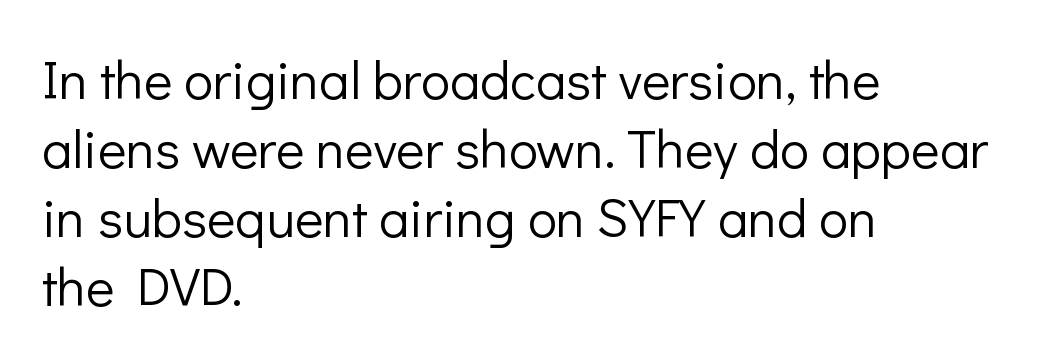
{"serif": "no", "italic": "no", "bold": "no", "weight": "light", "width": "normal", "stroke_contrast": "low", "x_height": "medium", "monospaced": "no", "underline": "no", "align": "left", "line_spacing": "normal", "line_spacing_ratio": 1.28, "letter_spacing": "normal", "letter_spacing_em": 0.0, "glyph_px": 54}
